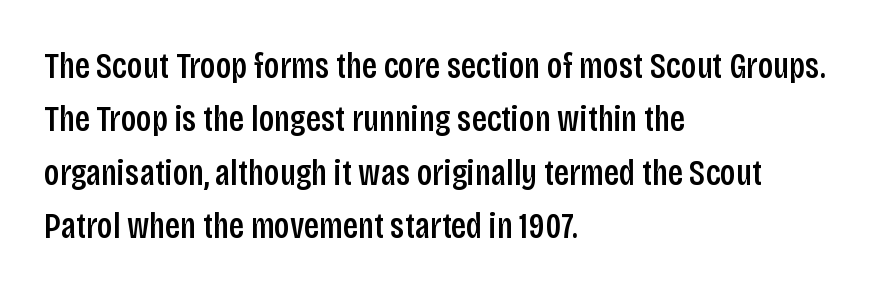
The specimen omits any rule beneath the text block's lines. Tall strokes in this sample are plumb rather than angled. What kind of face is this? One without serifs — a sans. Notice how the passage keeps a crisp vertical edge on the left only.
